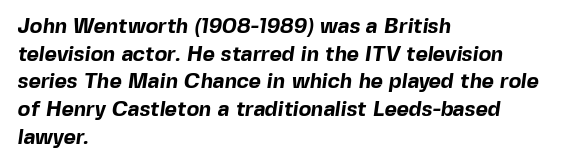
Q: Is the text bold? A: Yes.
Q: Is the text underlined? A: No.
Q: How is the paragraph aligned? A: Left-aligned.
Q: Is the spacing between letters normal or unusually wide? A: Normal.
Q: Is the spacing between lines tight, normal or loose? A: Normal.
